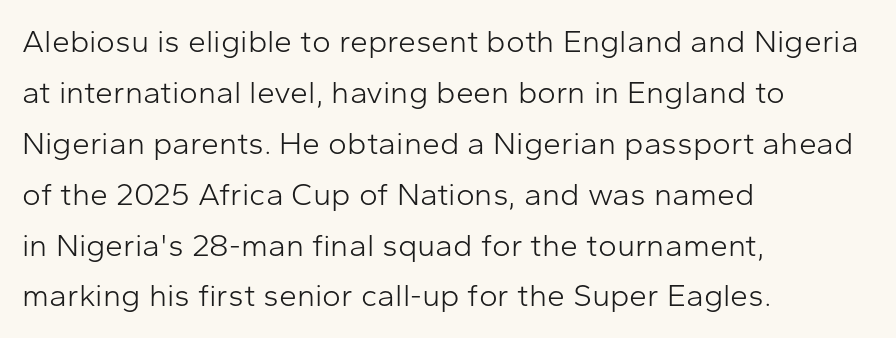
Q: Is the text bold? A: No.
Q: Is the text italic (slanted)? A: No, it is upright.
Q: Is the typeface a serif or a sans-serif typeface? A: Sans-serif.
Q: Is the text underlined? A: No.
Q: How is the paragraph aligned? A: Left-aligned.
Q: Is the spacing between letters normal or unusually wide? A: Normal.
Q: Is the spacing between lines tight, normal or loose? A: Normal.
Q: Width (condensed, normal, or wide)? A: Normal.
Q: Stroke contrast? A: Low.
Q: x-height? A: Medium.
Q: Monospaced? A: No.
